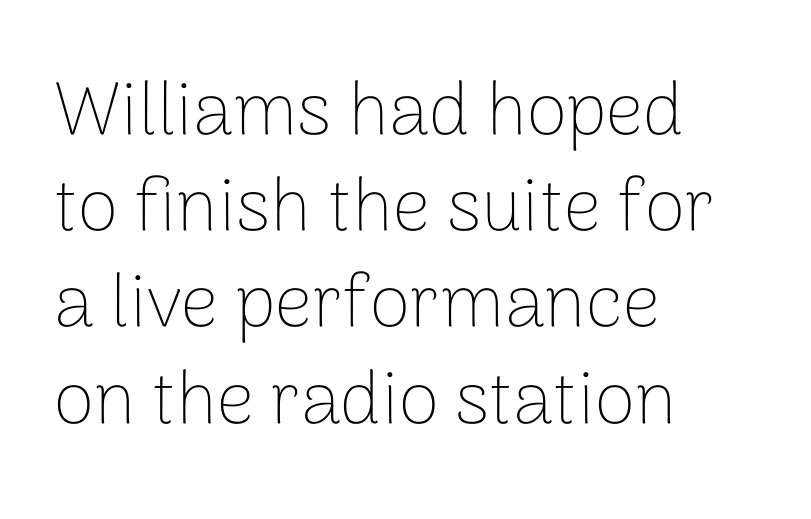
Q: Is the text bold? A: No.
Q: Is the text italic (slanted)? A: No, it is upright.
Q: Is the typeface a serif or a sans-serif typeface? A: Sans-serif.
Q: Is the text underlined? A: No.
Q: How is the paragraph aligned? A: Left-aligned.
Q: Is the spacing between letters normal or unusually wide? A: Normal.
Q: Is the spacing between lines tight, normal or loose? A: Normal.
Q: Width (condensed, normal, or wide)? A: Normal.
Q: Stroke contrast? A: Low.
Q: x-height? A: Medium.
Q: Monospaced? A: No.
